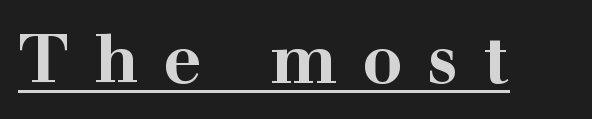
{"serif": "yes", "italic": "no", "bold": "yes", "weight": "bold", "width": "wide", "stroke_contrast": "high", "x_height": "medium", "monospaced": "no", "underline": "yes", "letter_spacing": "wide", "letter_spacing_em": 0.37, "glyph_px": 67}
